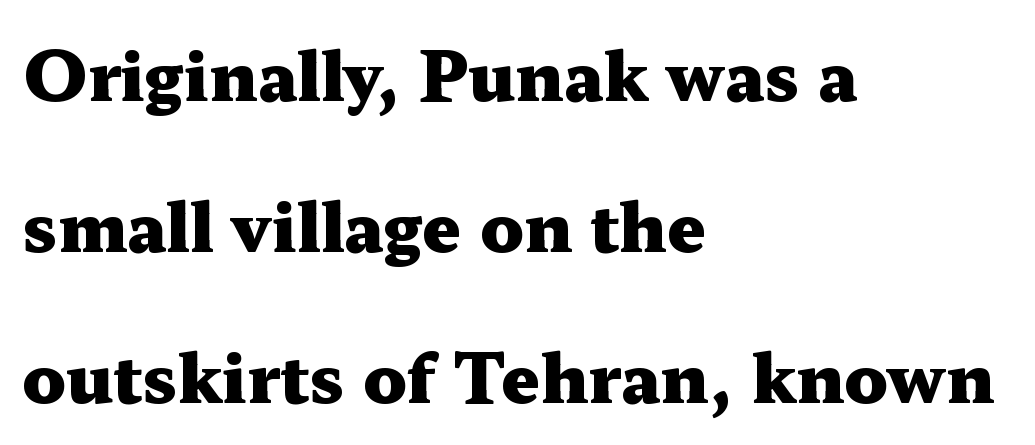
The image shows 68 px heavy, wide serif type, upright; set left-aligned, loose line spacing (2.22x), normal letter spacing, not underlined; medium stroke contrast and a medium x-height.
